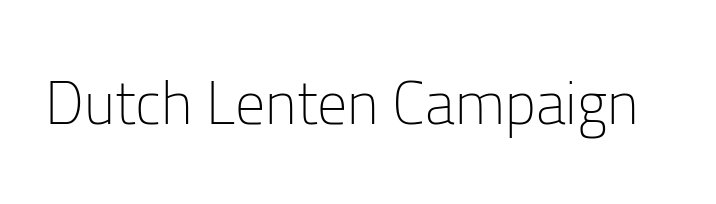
The image shows 60 px light sans-serif type, upright; set normal letter spacing, not underlined; low stroke contrast and a medium x-height.
